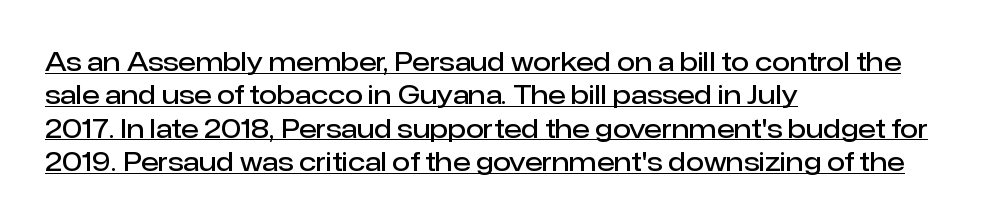
{"italic": "no", "bold": "semi", "underline": "yes", "align": "left", "line_spacing": "normal", "line_spacing_ratio": 1.28, "letter_spacing": "normal", "letter_spacing_em": 0.0, "glyph_px": 26}
